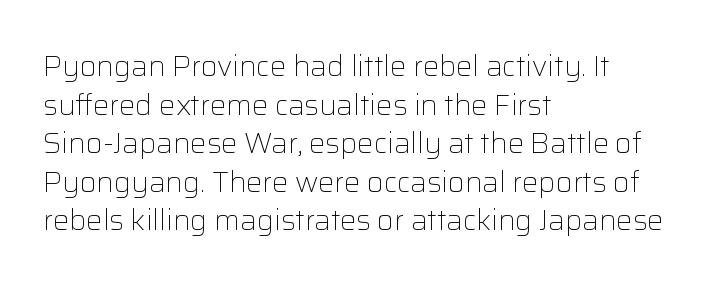
Leading matches the norm, producing a regular column. No chunkiness to these letters — they're not bold. Style check: upright. The rendering uses natural spacing where letterforms have individual widths.
